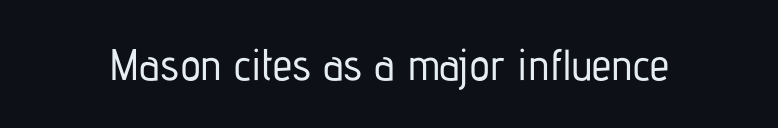
The font's upright variant was chosen for this text. The passage shown has conventional tracking throughout. The space beneath each line is pristine and unruled. Typographically, this falls in the sans-serif category. The passage shown is typed in a proportional face where columns would drift.
